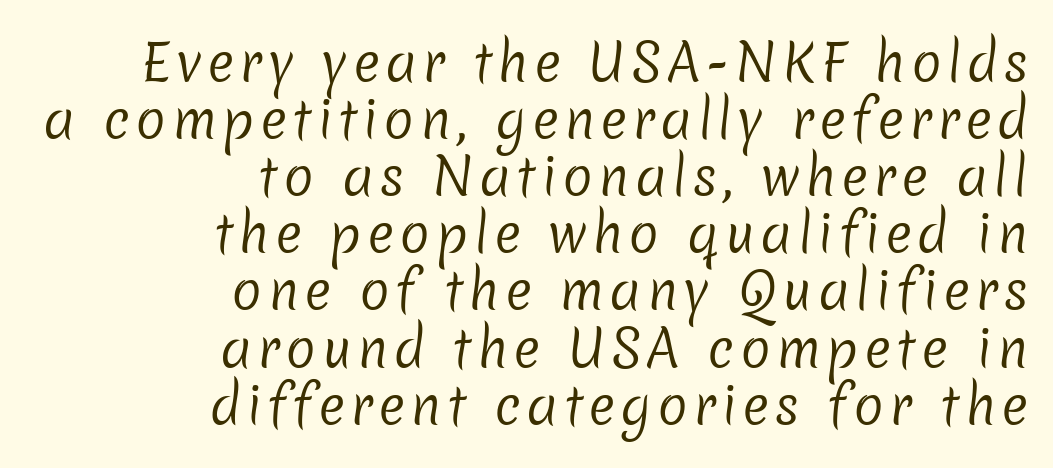
Q: Is the text bold? A: No.
Q: Is the typeface a serif or a sans-serif typeface? A: Sans-serif.
Q: Is the text underlined? A: No.
Q: How is the paragraph aligned? A: Right-aligned.
Q: Is the spacing between lines tight, normal or loose? A: Tight.
Q: Width (condensed, normal, or wide)? A: Normal.
Q: Stroke contrast? A: Low.
Q: x-height? A: Medium.
Q: Monospaced? A: No.
